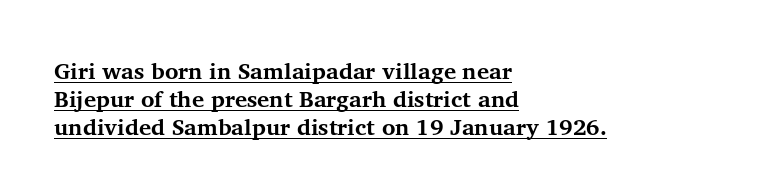
The image shows 23 px bold type, upright; set left-aligned, line spacing 1.22x, normal letter spacing, underlined.
